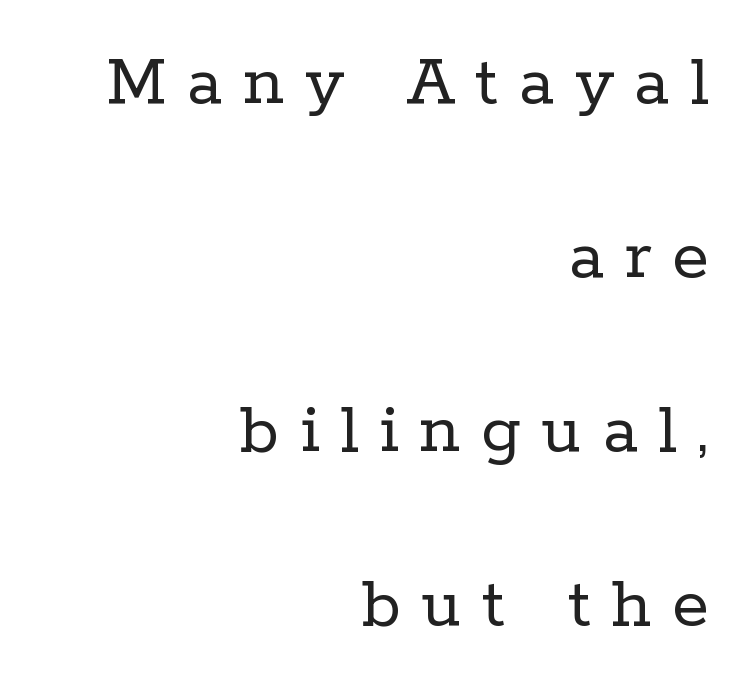
Loosely led — the rows are spread out. Little horizontal feet cap the strokes, marking this as serif type. Weight class: somewhere from thin through regular. The baseline area is clear. How are the letters spaced? Widely, with obvious added tracking. Characters remain perfectly vertical along every line.
